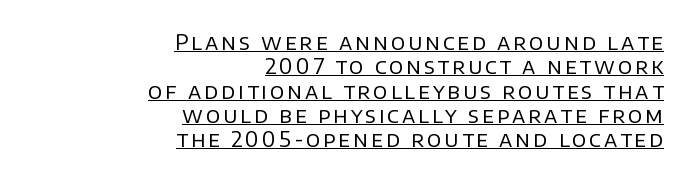
Q: Is the text bold? A: No.
Q: Is the text italic (slanted)? A: No, it is upright.
Q: Is the text underlined? A: Yes.
Q: How is the paragraph aligned? A: Right-aligned.
